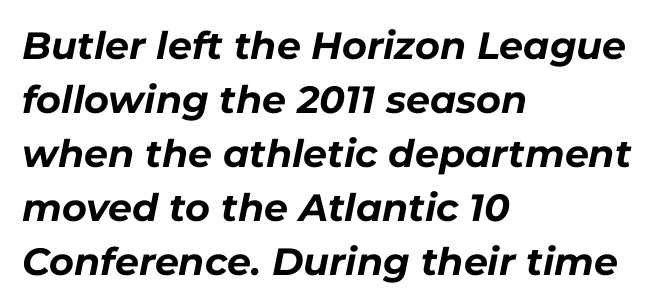
Q: Is the text bold? A: Yes.
Q: Is the text italic (slanted)? A: Yes, it leans right by about 11 degrees.
Q: Is the text underlined? A: No.
Q: How is the paragraph aligned? A: Left-aligned.
Q: Is the spacing between letters normal or unusually wide? A: Normal.
Q: Is the spacing between lines tight, normal or loose? A: Normal.
Q: Width (condensed, normal, or wide)? A: Normal.
Q: Stroke contrast? A: Low.
Q: x-height? A: Medium.
Q: Monospaced? A: No.
